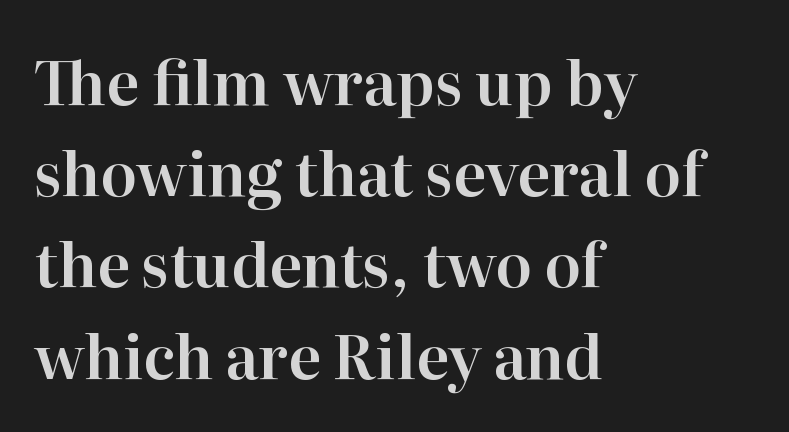
The image shows 60 px serif type, upright; set left-aligned, normal line spacing (1.52x), normal letter spacing, not underlined; high stroke contrast and a medium x-height.
